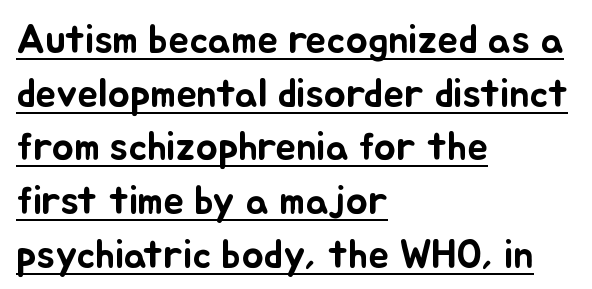
{"italic": "no", "width": "normal", "stroke_contrast": "low", "x_height": "small", "monospaced": "no", "underline": "yes", "align": "left", "line_spacing": "normal", "line_spacing_ratio": 1.31, "letter_spacing": "normal", "letter_spacing_em": 0.0, "glyph_px": 41}
